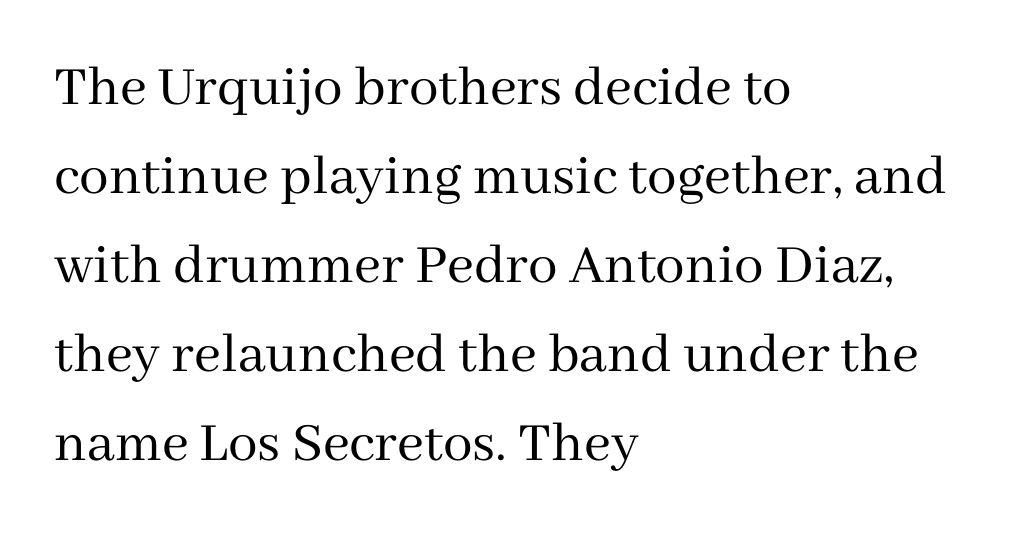
{"serif": "yes", "italic": "no", "bold": "no", "weight": "regular", "width": "normal", "stroke_contrast": "medium", "x_height": "medium", "monospaced": "no", "underline": "no", "align": "left", "line_spacing": "normal", "line_spacing_ratio": 1.51, "letter_spacing": "normal", "letter_spacing_em": 0.0, "glyph_px": 59}
